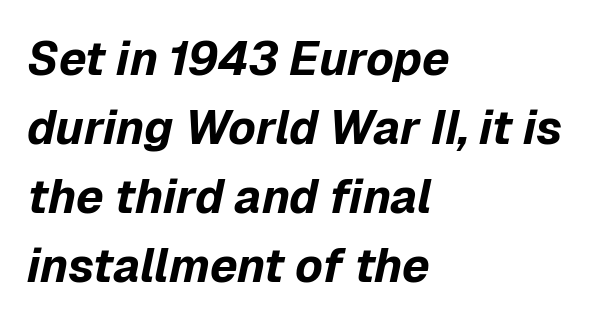
The image shows 47 px bold type, italic (leaning right); set left-aligned, normal line spacing (1.47x), normal letter spacing, not underlined; low stroke contrast and a medium x-height.
